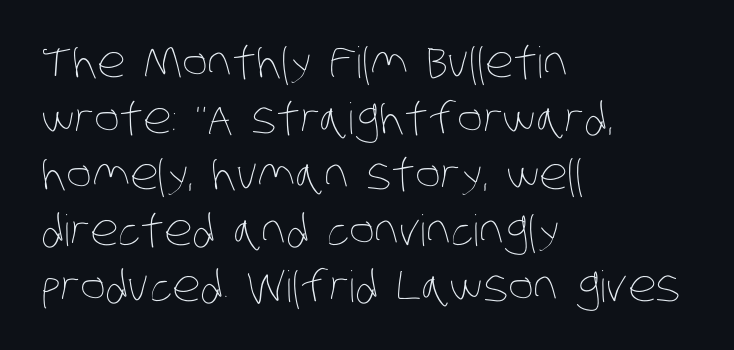
{"bold": "no", "weight": "thin", "width": "condensed", "stroke_contrast": "low", "x_height": "large", "monospaced": "no", "underline": "no", "align": "left", "line_spacing": "normal", "line_spacing_ratio": 1.3, "letter_spacing": "normal", "letter_spacing_em": 0.0, "glyph_px": 43}
